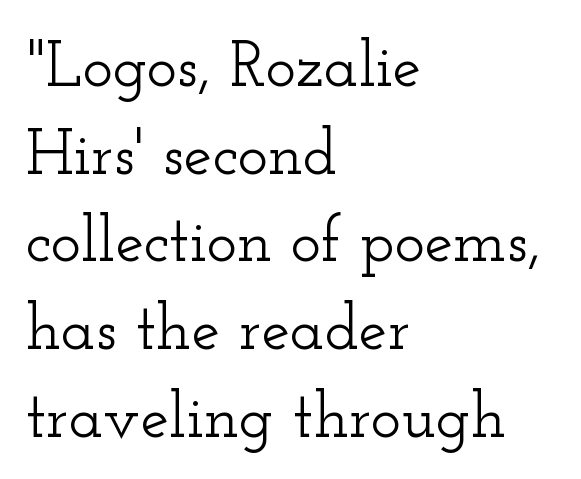
{"serif": "yes", "italic": "no", "width": "wide", "stroke_contrast": "low", "x_height": "small", "monospaced": "no", "underline": "no", "align": "left", "line_spacing": "normal", "line_spacing_ratio": 1.37, "letter_spacing": "normal", "letter_spacing_em": 0.0, "glyph_px": 64}
